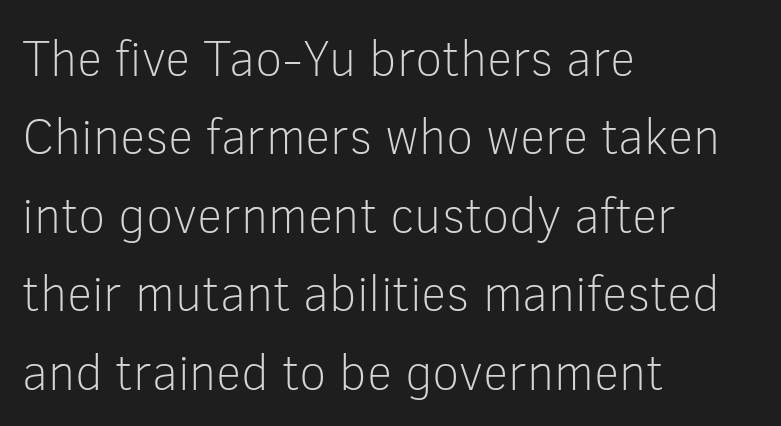
The image shows 50 px light sans-serif type, upright; set left-aligned, normal line spacing (1.57x), normal letter spacing, not underlined; low stroke contrast and a medium x-height.
